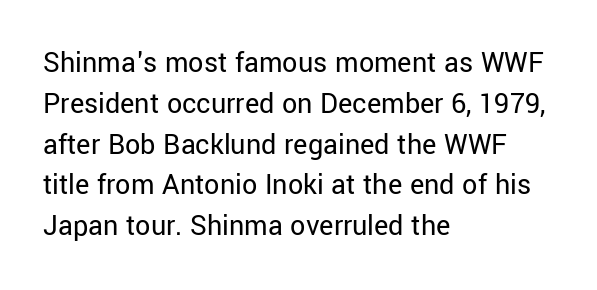
Characters remain perfectly vertical along every line. Stem width sits at or under what a default text font uses. Only glyphs here, with clear space below each row. The vertical gap from one line to the next is medium. Each letter keeps its own natural width here, so spacing adapts to shape.
